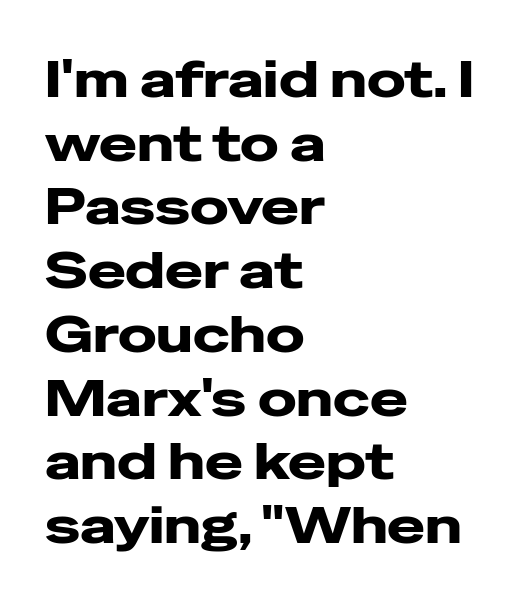
The image shows 51 px wide sans-serif type, upright; set left-aligned, normal line spacing (1.25x), normal letter spacing, not underlined; low stroke contrast and a medium x-height.
